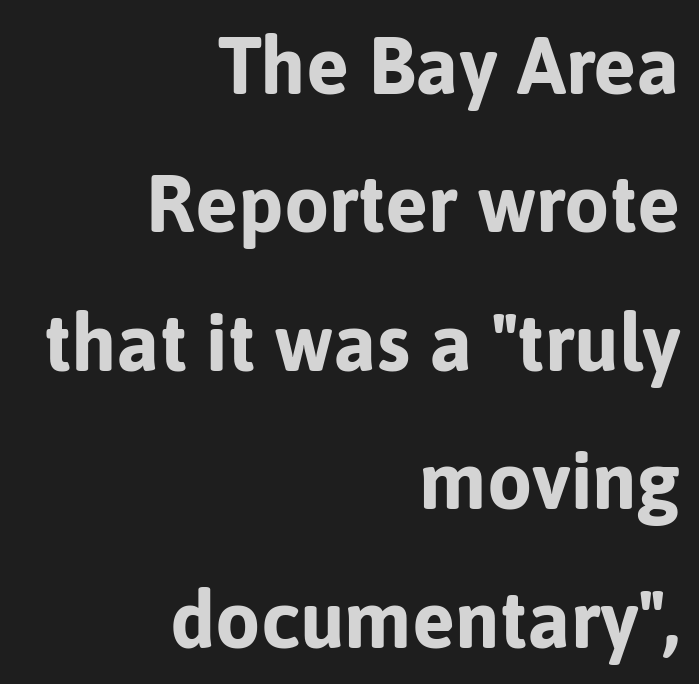
The image shows 80 px bold sans-serif type, upright; set right-aligned, line spacing 1.73x, normal letter spacing, not underlined; low stroke contrast and a medium x-height.
